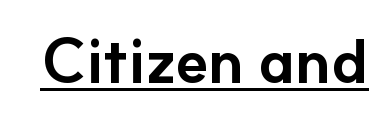
Q: Is the text bold? A: Yes.
Q: Is the text italic (slanted)? A: No, it is upright.
Q: Is the typeface a serif or a sans-serif typeface? A: Sans-serif.
Q: Is the text underlined? A: Yes.
Q: Is the spacing between letters normal or unusually wide? A: Normal.
Q: Width (condensed, normal, or wide)? A: Normal.
Q: Stroke contrast? A: Low.
Q: x-height? A: Small.
Q: Monospaced? A: No.
